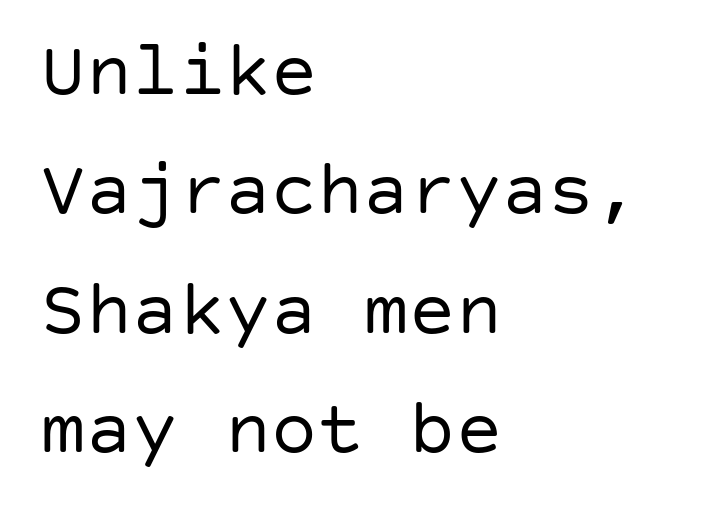
Typeset ragged right — the left edge is the straight one. The space directly below the letters is spotless. Regular leading. A typesetter would label this face a sans. Do the letters lean? They stand straight. This sample uses plain, unmodified letter spacing.
